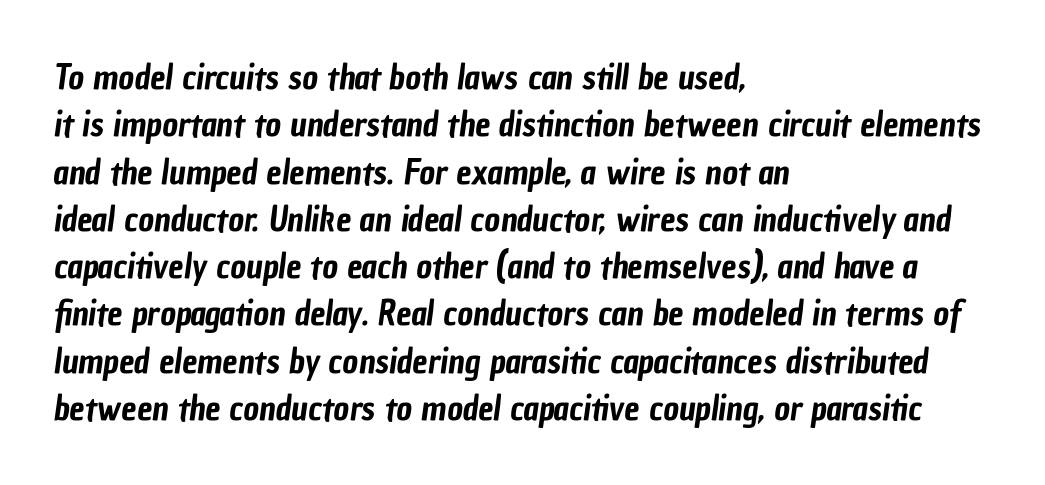
Q: Is the typeface a serif or a sans-serif typeface? A: Sans-serif.
Q: Is the text underlined? A: No.
Q: How is the paragraph aligned? A: Left-aligned.
Q: Is the spacing between letters normal or unusually wide? A: Normal.
Q: Is the spacing between lines tight, normal or loose? A: Normal.
Q: Width (condensed, normal, or wide)? A: Condensed.
Q: Stroke contrast? A: Low.
Q: x-height? A: Medium.
Q: Monospaced? A: No.
